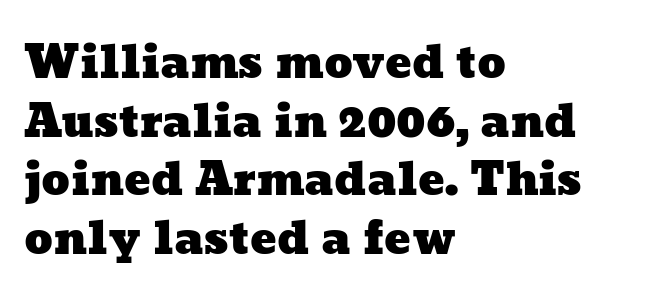
{"width": "wide", "stroke_contrast": "low", "x_height": "medium", "monospaced": "no", "underline": "no", "align": "left", "line_spacing": "normal", "line_spacing_ratio": 1.33, "letter_spacing": "normal", "letter_spacing_em": 0.0, "glyph_px": 44}
